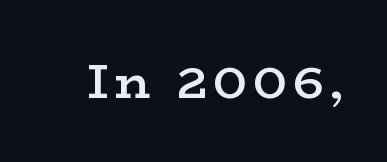
{"serif": "yes", "italic": "no", "bold": "semi", "weight": "semibold", "width": "wide", "stroke_contrast": "low", "x_height": "medium", "monospaced": "no", "underline": "no", "glyph_px": 48}
